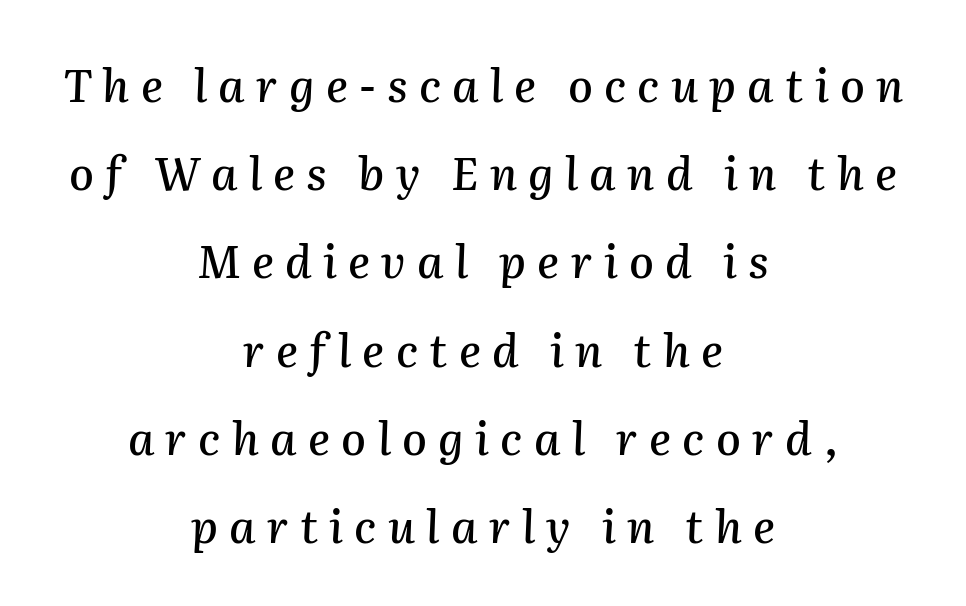
Lines of text with bare space underneath. A student would call this center alignment; a typographer would say set centered. Each letter keeps its own natural width here, so spacing adapts to shape. Quick note: interline space is abundant.
